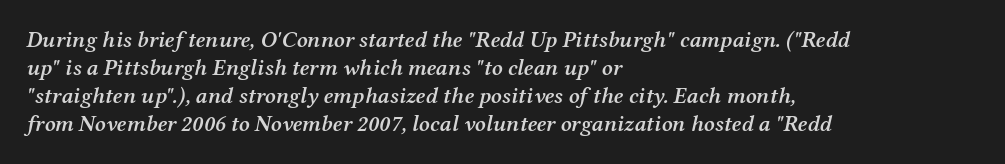
The image shows 23 px text type, italic (leaning right); set left-aligned, line spacing 1.22x, normal letter spacing, not underlined.
